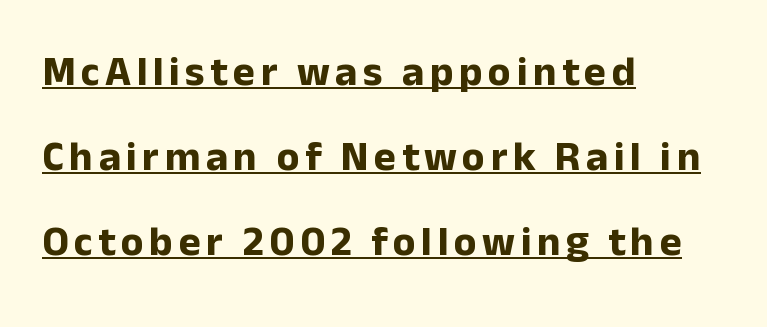
{"serif": "no", "italic": "no", "bold": "yes", "weight": "bold", "width": "normal", "stroke_contrast": "low", "x_height": "medium", "monospaced": "no", "underline": "yes", "align": "left", "line_spacing": "loose", "line_spacing_ratio": 2.02, "glyph_px": 42}
